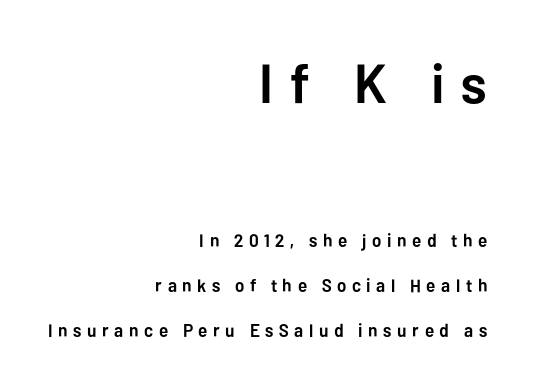
Quick note: not italic, upright. How heavy is the stroke? Heavy — this is a bold. Vertically, the passage feels expansive, rows floating well apart. The upper block of text is set noticeably larger than the block beneath it. Varying glyph widths throughout — classic text-font behaviour.
